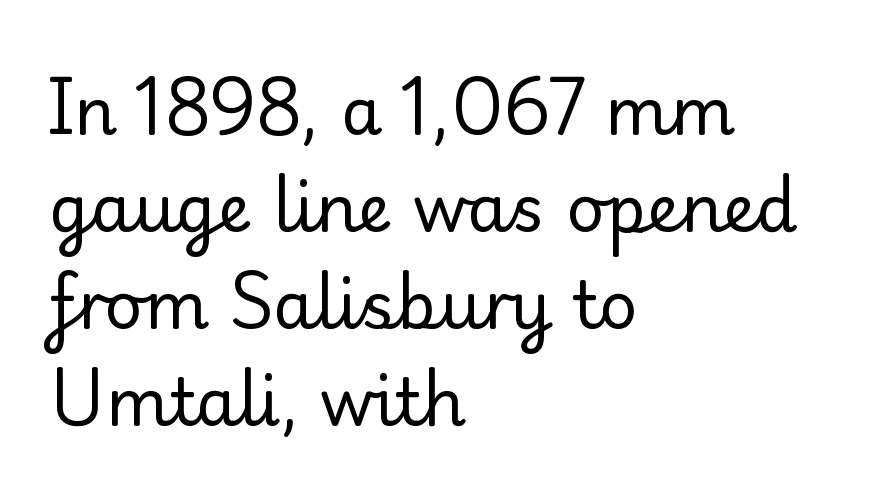
The weight tops out at a normal text grade. The letters advance in unequal steps, a hallmark of proportional type. The type is set solid horizontally, with unmodified tracking. Ascenders rise straight up at ninety degrees.
